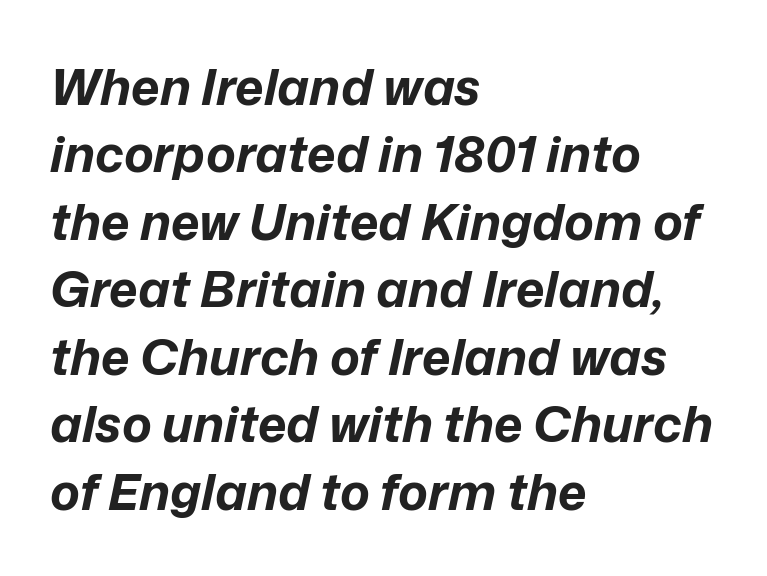
Q: Is the text bold? A: Yes.
Q: Is the text italic (slanted)? A: Yes, it leans right by about 12 degrees.
Q: Is the text underlined? A: No.
Q: How is the paragraph aligned? A: Left-aligned.
Q: Is the spacing between letters normal or unusually wide? A: Normal.
Q: Is the spacing between lines tight, normal or loose? A: Normal.
Q: Width (condensed, normal, or wide)? A: Normal.
Q: Stroke contrast? A: Low.
Q: x-height? A: Medium.
Q: Monospaced? A: No.
